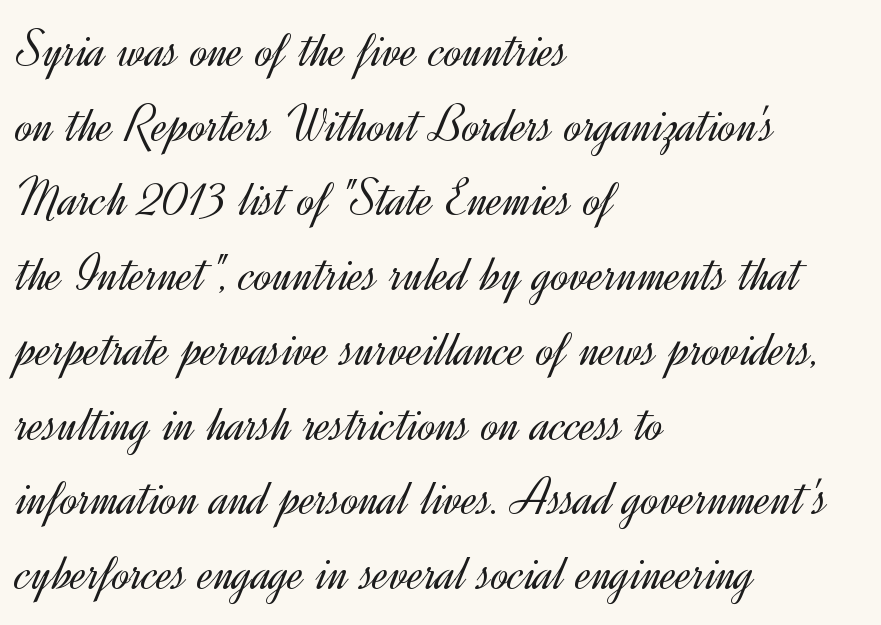
Observe the ordinary spacing: letters are neighbours, not strangers. A normal amount of white space separates one row of letters from the next. Where is the straight margin? On the left. The typeface has the unassuming heft of standard copy or less.
